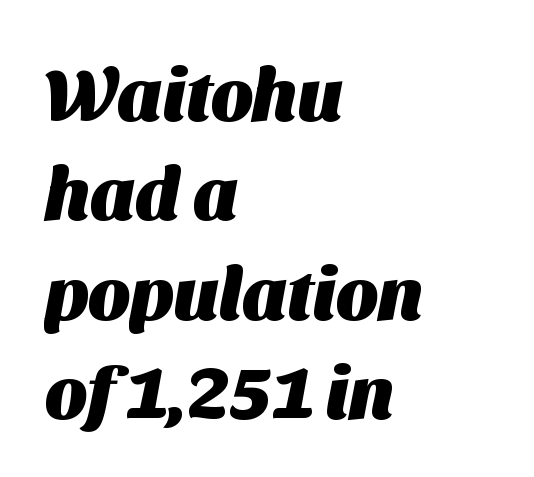
The image shows 73 px heavy sans-serif type; set left-aligned, normal line spacing (1.36x), normal letter spacing, not underlined; medium stroke contrast and a medium x-height.
